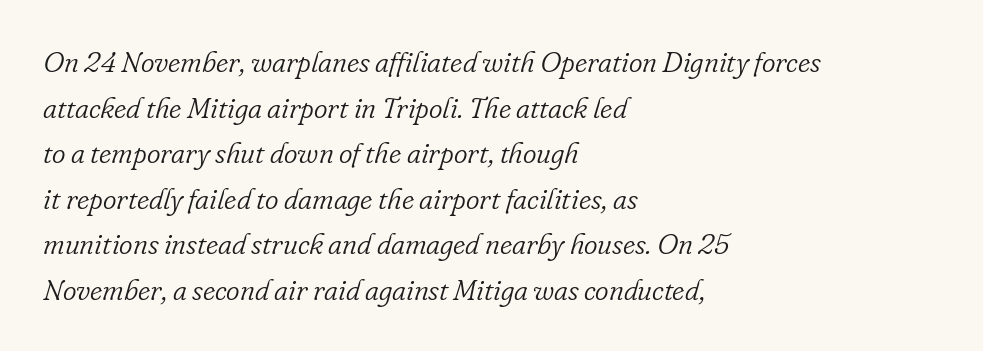
The image shows 29 px light serif type, italic (leaning right); set left-aligned, normal line spacing (1.57x), normal letter spacing, not underlined; low stroke contrast and a small x-height.
